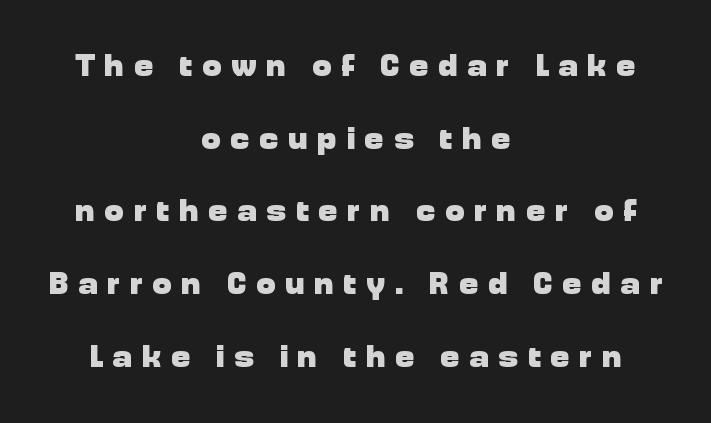
Q: Is the text bold? A: Yes.
Q: Is the text italic (slanted)? A: No, it is upright.
Q: Is the typeface a serif or a sans-serif typeface? A: Sans-serif.
Q: Is the text underlined? A: No.
Q: How is the paragraph aligned? A: Centered.
Q: Is the spacing between letters normal or unusually wide? A: Unusually wide.
Q: Is the spacing between lines tight, normal or loose? A: Loose.
Q: Width (condensed, normal, or wide)? A: Normal.
Q: Stroke contrast? A: Low.
Q: x-height? A: Medium.
Q: Monospaced? A: No.
